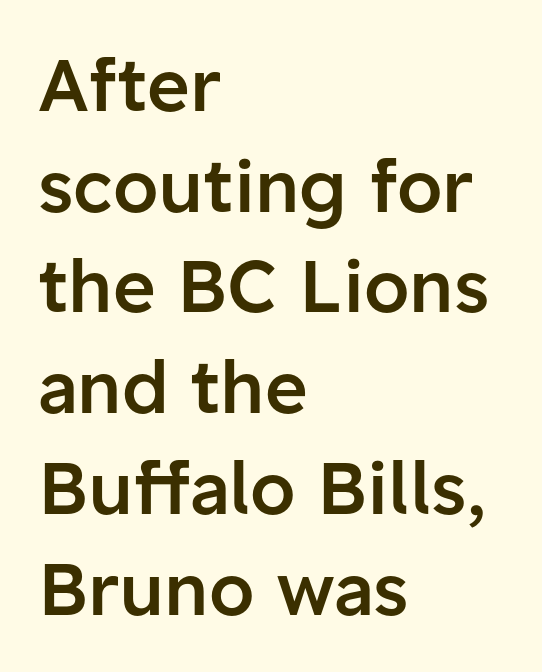
The face used here is proportionally spaced, like ordinary book or web type. On the weight axis this lands at semibold, roughly 600. Leading matches the norm, producing a regular column. The gaps between neighbouring characters are ordinary and unremarkable. These lines were composed using upright roman letters. Decoration check: the copy has no underline.
